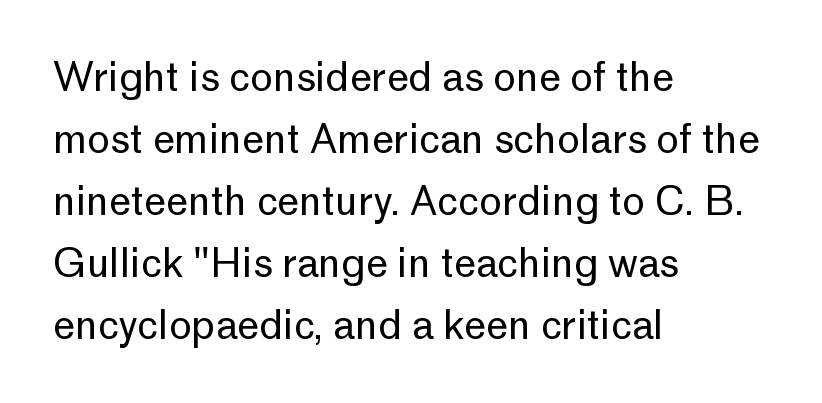
The image shows 39 px regular-weight sans-serif type, upright; set left-aligned, normal line spacing (1.59x), normal letter spacing, not underlined; low stroke contrast and a medium x-height.
